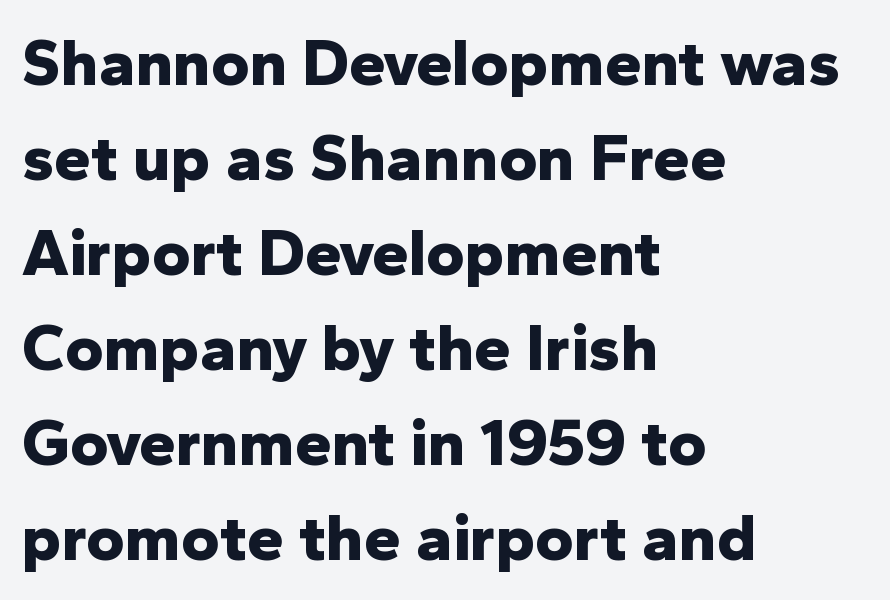
The image shows 66 px bold sans-serif type, upright; set left-aligned, normal line spacing (1.44x), normal letter spacing, not underlined; low stroke contrast and a medium x-height.
